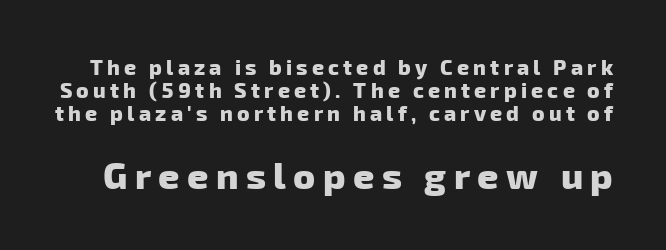
As a designer I'd log this as weight 700, bold. Serifs: no, the terminals of the letterforms are clean. Each letter keeps its own natural width here, so spacing adapts to shape. What stands out about the letter spacing? Its width — letters are far apart. Underlining? Definitely not there. The lower block of text is set noticeably larger than the block above it.
